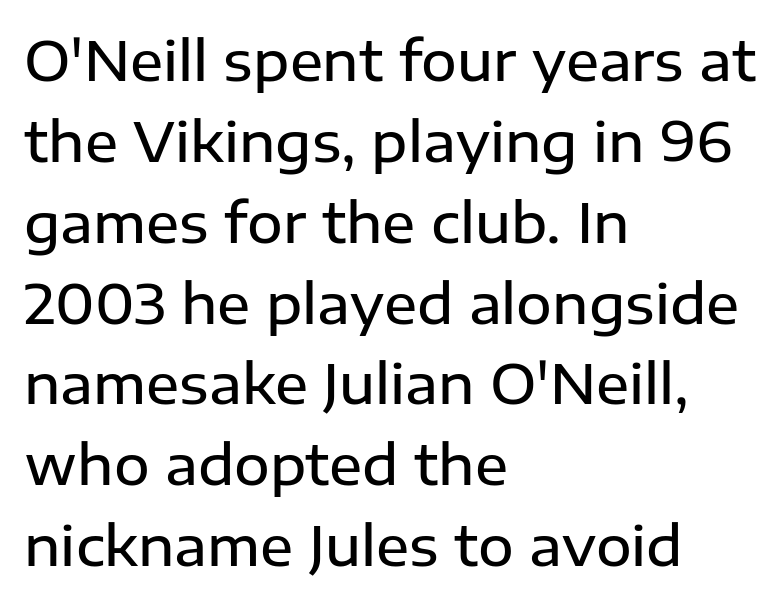
The image shows 55 px semibold sans-serif type, upright; set left-aligned, normal line spacing (1.47x), normal letter spacing, not underlined; low stroke contrast and a medium x-height.
